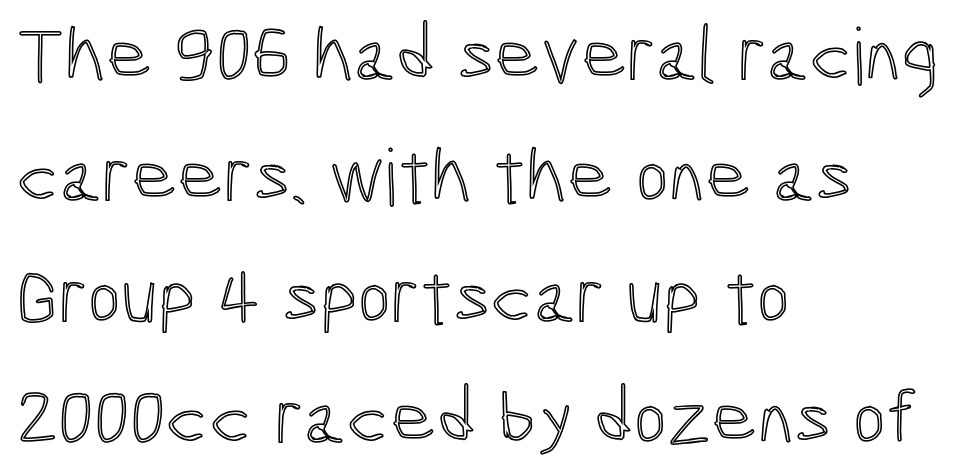
{"italic": "no", "width": "condensed", "x_height": "medium", "monospaced": "no", "underline": "no", "align": "left", "line_spacing": "normal", "line_spacing_ratio": 1.53, "letter_spacing": "normal", "letter_spacing_em": 0.0, "glyph_px": 79}
